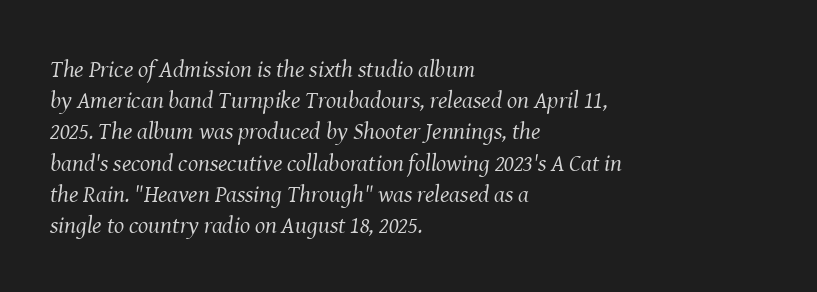
{"italic": "yes", "lean": "right", "slant_degrees": 8, "bold": "no", "underline": "no", "align": "left", "line_spacing": "normal", "line_spacing_ratio": 1.3, "letter_spacing": "normal", "letter_spacing_em": 0.0, "glyph_px": 24}
